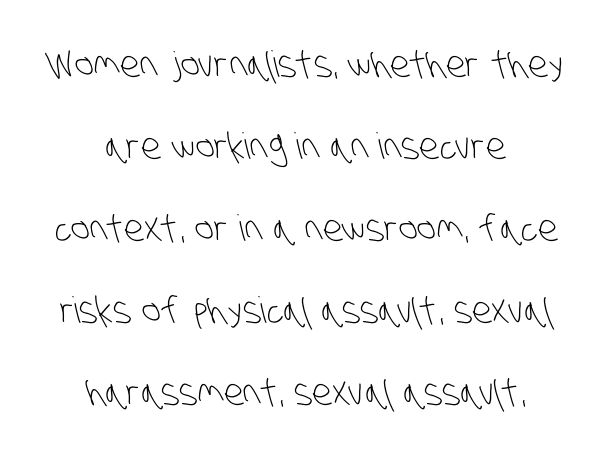
{"serif": "no", "bold": "no", "weight": "light", "width": "condensed", "stroke_contrast": "low", "x_height": "large", "monospaced": "no", "underline": "no", "align": "center", "line_spacing": "loose", "line_spacing_ratio": 2.28, "letter_spacing": "normal", "letter_spacing_em": 0.0, "glyph_px": 36}
